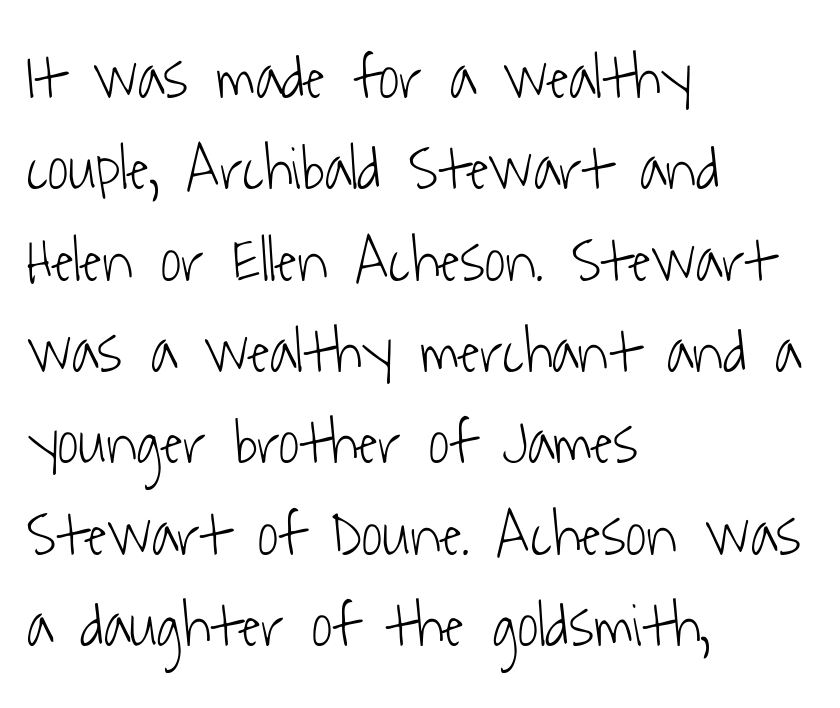
Q: Is the text bold? A: No.
Q: Is the typeface a serif or a sans-serif typeface? A: Sans-serif.
Q: Is the text underlined? A: No.
Q: How is the paragraph aligned? A: Left-aligned.
Q: Is the spacing between letters normal or unusually wide? A: Normal.
Q: Is the spacing between lines tight, normal or loose? A: Normal.
Q: Width (condensed, normal, or wide)? A: Condensed.
Q: Stroke contrast? A: Low.
Q: x-height? A: Medium.
Q: Monospaced? A: No.
